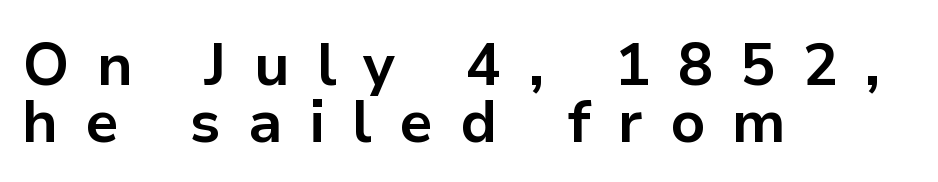
Q: Is the text bold? A: Yes.
Q: Is the text italic (slanted)? A: No, it is upright.
Q: Is the typeface a serif or a sans-serif typeface? A: Sans-serif.
Q: Is the text underlined? A: No.
Q: How is the paragraph aligned? A: Left-aligned.
Q: Is the spacing between letters normal or unusually wide? A: Unusually wide.
Q: Is the spacing between lines tight, normal or loose? A: Tight.
Q: Width (condensed, normal, or wide)? A: Normal.
Q: Stroke contrast? A: Low.
Q: x-height? A: Medium.
Q: Monospaced? A: No.
